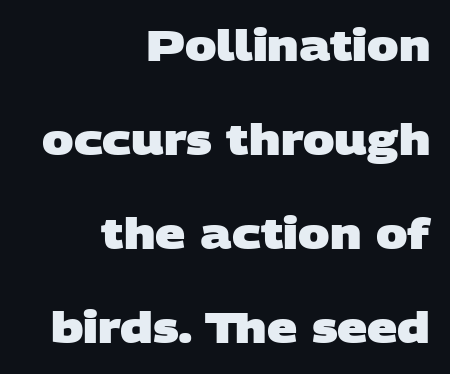
Q: Is the text bold? A: Yes.
Q: Is the typeface a serif or a sans-serif typeface? A: Sans-serif.
Q: Is the text underlined? A: No.
Q: How is the paragraph aligned? A: Right-aligned.
Q: Is the spacing between letters normal or unusually wide? A: Normal.
Q: Is the spacing between lines tight, normal or loose? A: Loose.
Q: Width (condensed, normal, or wide)? A: Wide.
Q: Stroke contrast? A: Low.
Q: x-height? A: Large.
Q: Monospaced? A: No.
